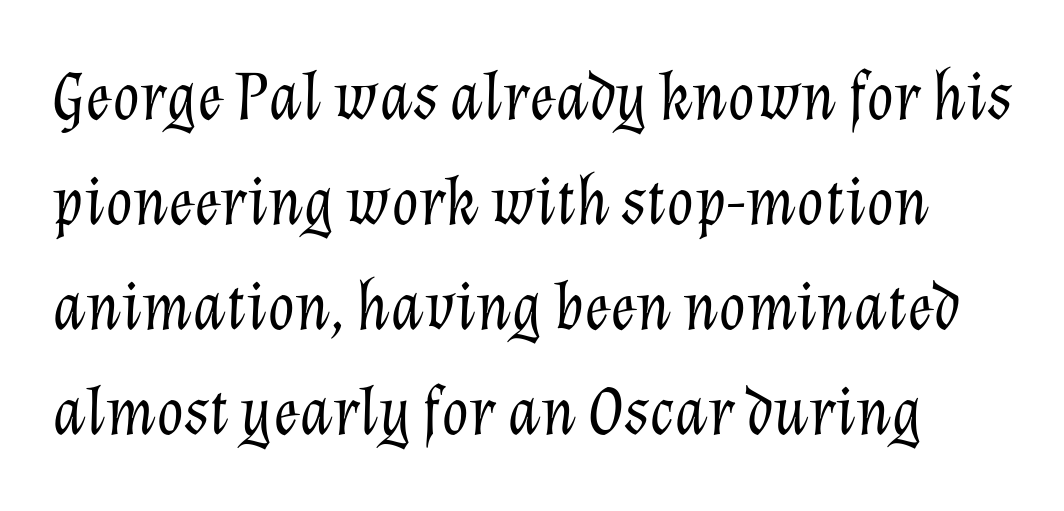
The image shows 70 px light type, italic (leaning right); set normal line spacing (1.5x), normal letter spacing, not underlined; low stroke contrast and a medium x-height.
